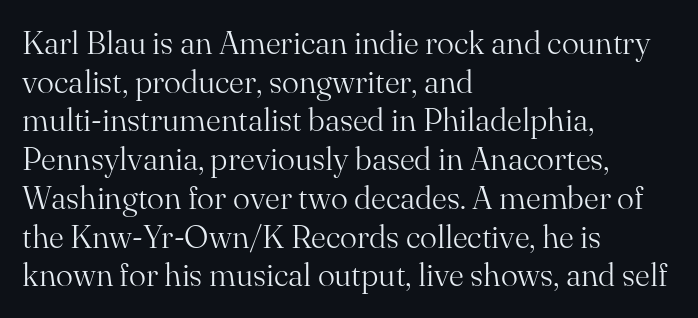
Observe the ordinary spacing: letters are neighbours, not strangers. Look at the bottom of the vertical strokes: they flare into serifs here. The paragraph shown leans on its left margin. The font's upright variant was chosen for this text. The typesetting does not lean heavy: it is not bold.
